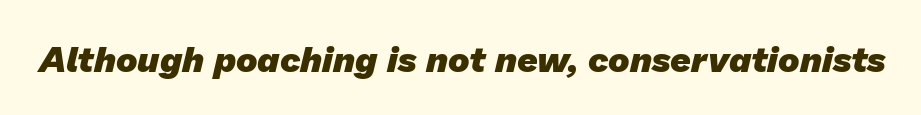
{"serif": "no", "bold": "yes", "weight": "heavy", "width": "normal", "stroke_contrast": "low", "x_height": "medium", "monospaced": "no", "underline": "no", "letter_spacing": "normal", "letter_spacing_em": 0.0, "glyph_px": 36}
